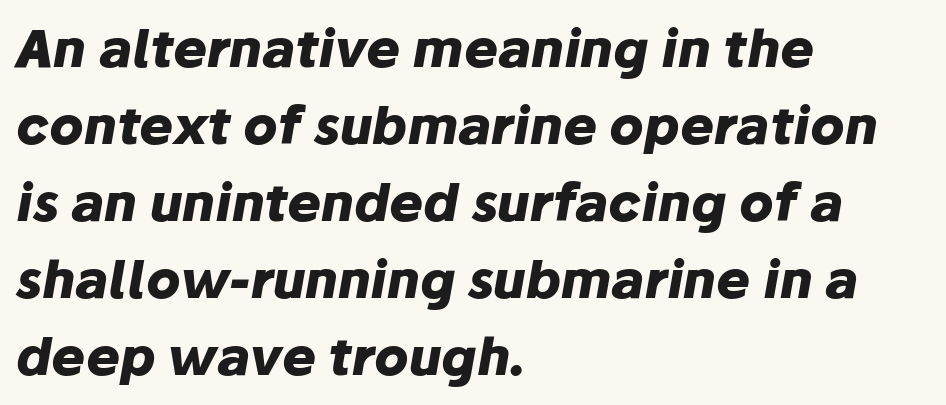
The image shows 51 px heavy type, italic (leaning right); set left-aligned, normal line spacing (1.51x), normal letter spacing, not underlined; low stroke contrast and a medium x-height.
